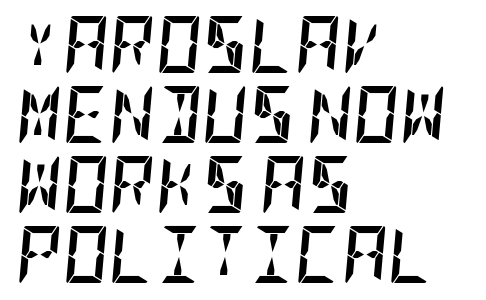
{"italic": "yes", "lean": "right", "slant_degrees": 5, "bold": "yes", "weight": "semibold", "width": "condensed", "stroke_contrast": "low", "x_height": "large", "underline": "no", "align": "left", "line_spacing_ratio": 1.23, "letter_spacing": "normal", "letter_spacing_em": 0.0, "glyph_px": 57}
